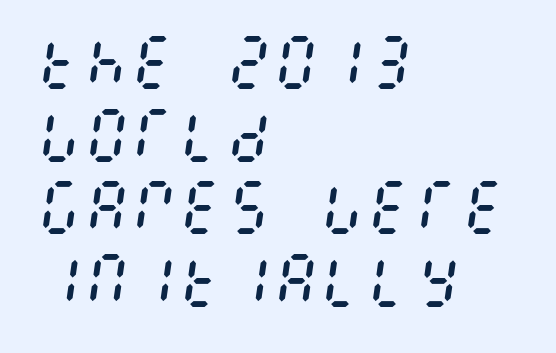
The horizontal fit of the characters is conventional and even. Is this a heavy cut? Hardly; it is regular or lighter. Tall strokes in this sample are angled rather than plumb. Which margin do the lines hug? The left one — the right edge is uneven.
